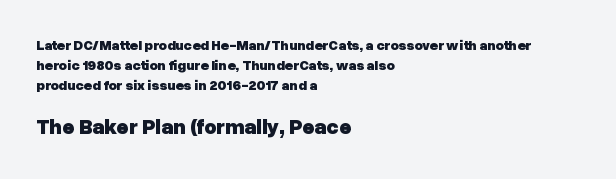
{"italic": "no", "bold": "yes", "underline": "no", "align": "left", "line_spacing": "normal", "line_spacing_ratio": 1.44, "letter_spacing": "normal", "letter_spacing_em": 0.0, "larger_block": "second", "size_ratio": 1.5, "glyph_px": 21}
